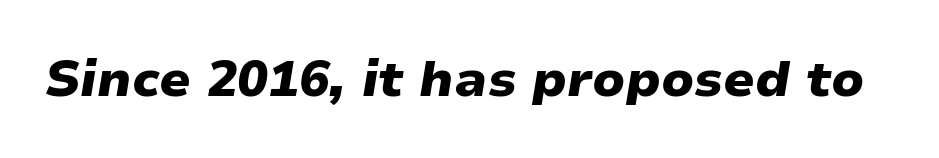
{"italic": "yes", "lean": "right", "slant_degrees": 9, "bold": "yes", "weight": "heavy", "width": "normal", "stroke_contrast": "low", "x_height": "medium", "monospaced": "no", "underline": "no", "letter_spacing": "normal", "letter_spacing_em": 0.0, "glyph_px": 51}
